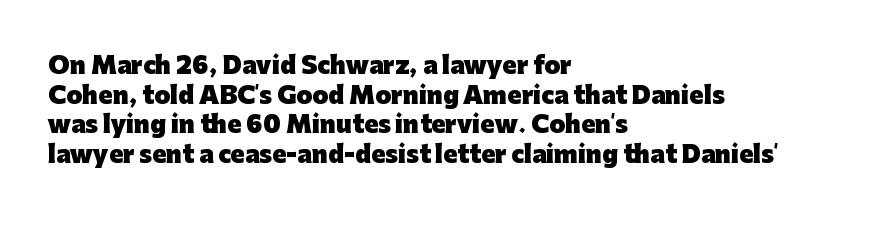
The image shows 23 px bold type, upright; set left-aligned, normal line spacing (1.29x), normal letter spacing, not underlined.
